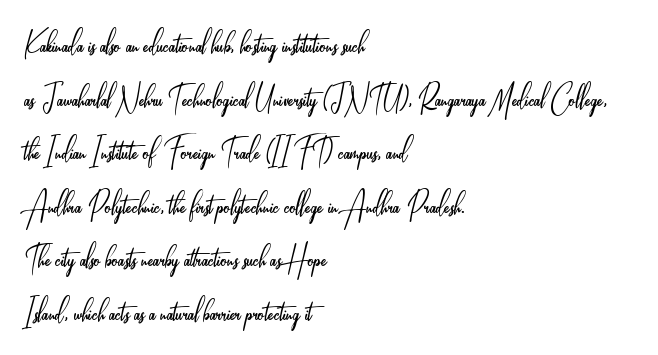
{"serif": "no", "bold": "no", "weight": "light", "width": "condensed", "stroke_contrast": "low", "x_height": "small", "monospaced": "no", "underline": "no", "align": "left", "line_spacing": "normal", "line_spacing_ratio": 1.41, "letter_spacing": "normal", "letter_spacing_em": 0.0, "glyph_px": 38}
